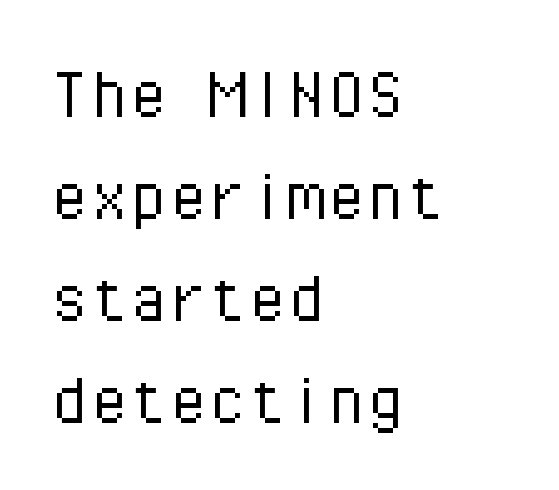
{"serif": "no", "italic": "no", "bold": "no", "weight": "light", "width": "normal", "stroke_contrast": "low", "x_height": "medium", "monospaced": "yes", "underline": "no", "align": "left", "line_spacing": "normal", "line_spacing_ratio": 1.29, "letter_spacing": "normal", "letter_spacing_em": 0.0, "glyph_px": 79}
